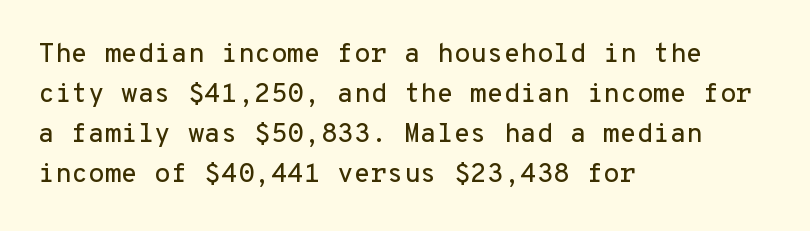
The image shows 27 px text type, upright; set left-aligned, normal line spacing (1.48x), normal letter spacing, not underlined.
